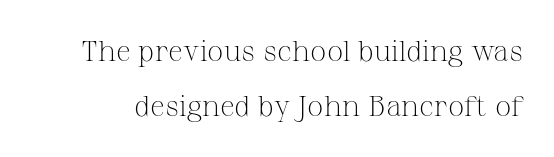
{"serif": "yes", "italic": "no", "bold": "no", "weight": "light", "width": "normal", "stroke_contrast": "medium", "x_height": "medium", "monospaced": "no", "underline": "no", "line_spacing_ratio": 1.88, "letter_spacing": "normal", "letter_spacing_em": 0.0, "glyph_px": 29}
